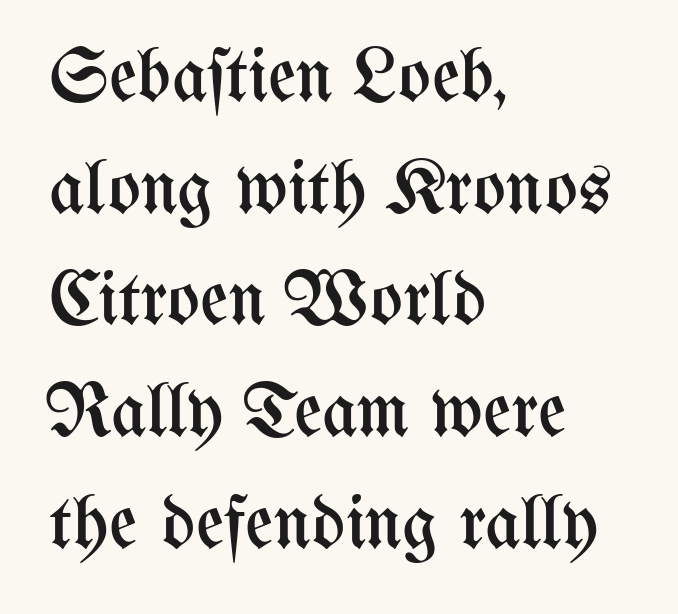
The image shows 77 px regular-weight, condensed type, upright; set left-aligned, normal line spacing (1.45x), normal letter spacing, not underlined; medium stroke contrast and a medium x-height.
